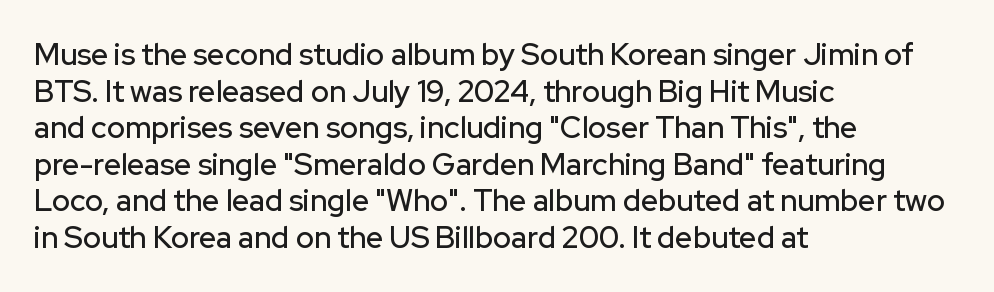
The image shows 30 px sans-serif type, upright; set left-aligned, line spacing 1.22x, normal letter spacing, not underlined; low stroke contrast and a medium x-height.
